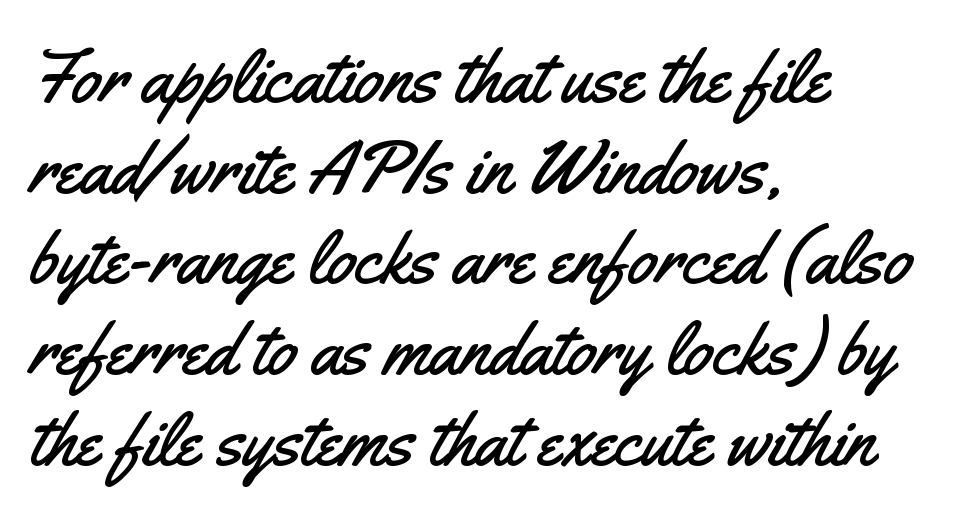
{"serif": "no", "width": "condensed", "stroke_contrast": "medium", "x_height": "small", "monospaced": "no", "underline": "no", "align": "left", "line_spacing_ratio": 1.21, "letter_spacing": "normal", "letter_spacing_em": 0.0, "glyph_px": 75}
